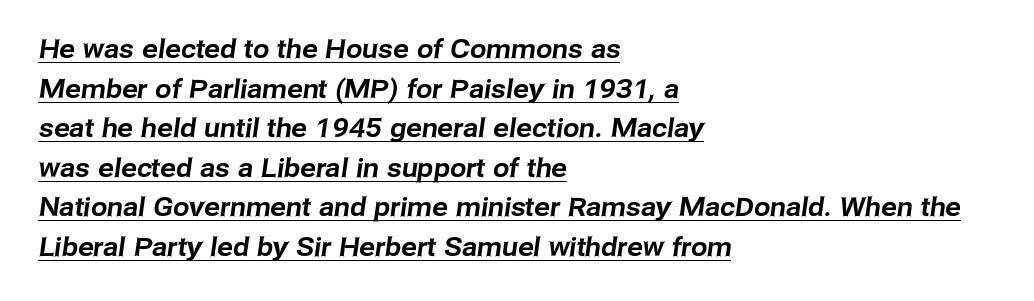
Nothing unusual about the tracking: characters are spaced as the font intends. The specimen includes a rule beneath the text block's lines. Where is the straight margin? On the left. How would I describe the line gaps? Plain and ordinary.
